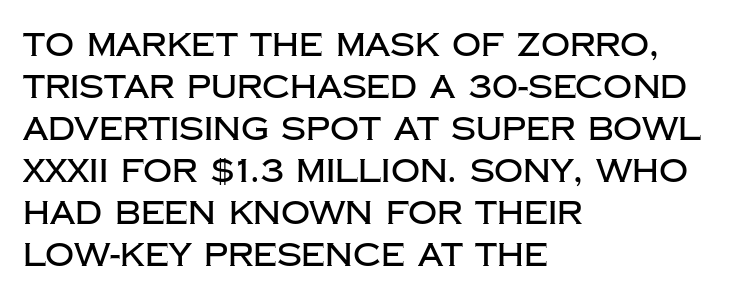
The image shows 32 px sans-serif type, upright; set left-aligned, normal line spacing (1.31x), normal letter spacing, not underlined; low stroke contrast and a large x-height.
